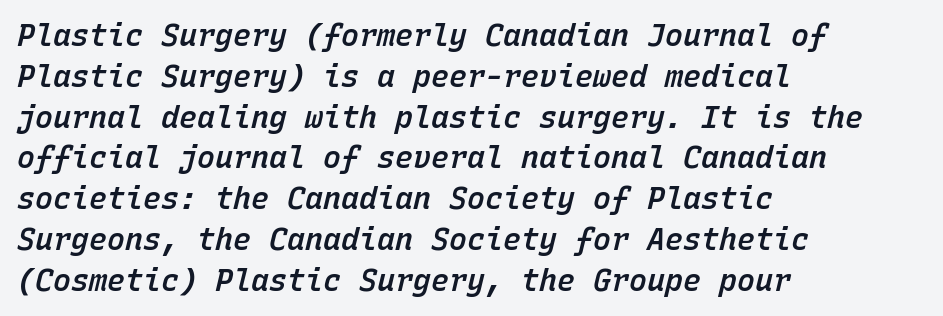
The face used here is monospaced, like something from a code editor. The specimen reads as italic at a glance. Does extra space separate the letters? No, they use regular spacing. As a designer I'd log this as weight 600, semibold.
